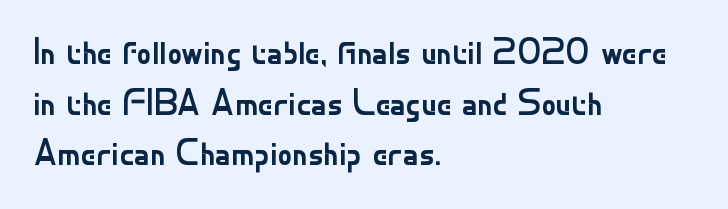
The passage shown has conventional tracking throughout. Proportional: the letters do not fall into vertical columns. The face used here is a sans, in the tradition of grotesques and geometrics. Do the letters lean? They stand straight. Is the block centered? No — it sits flush against the left margin.
